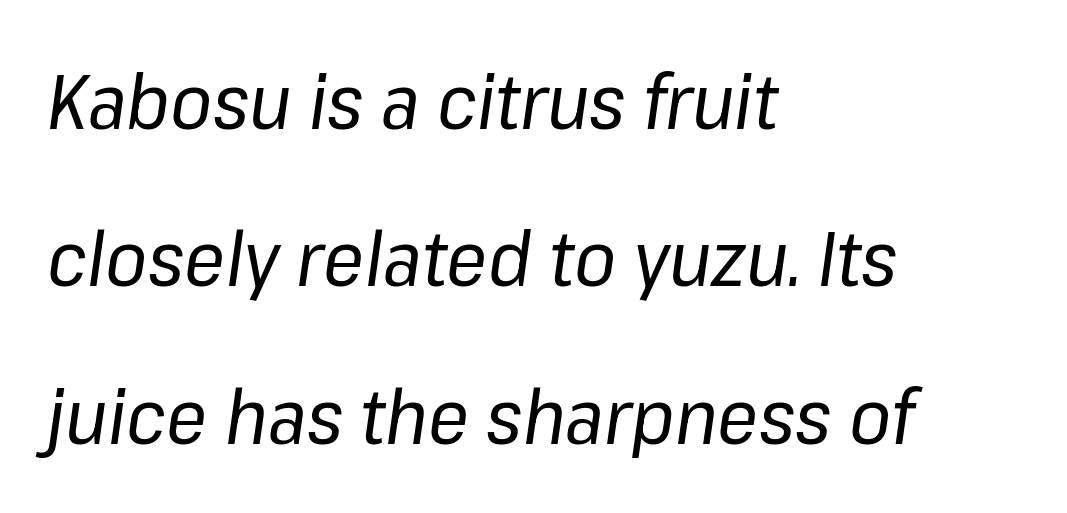
The image shows 76 px regular-weight type, italic (leaning right); set left-aligned, loose line spacing (2.07x), normal letter spacing, not underlined; low stroke contrast and a medium x-height.
